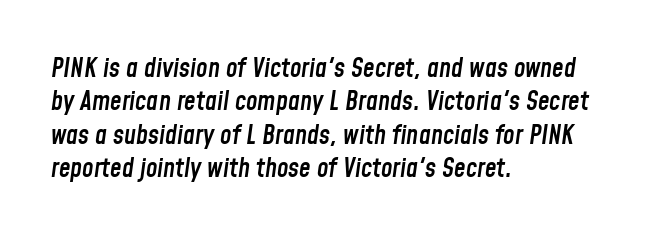
{"italic": "yes", "lean": "right", "slant_degrees": 8, "bold": "semi", "underline": "no", "align": "left", "line_spacing": "normal", "line_spacing_ratio": 1.28, "letter_spacing": "normal", "letter_spacing_em": 0.0, "glyph_px": 26}
